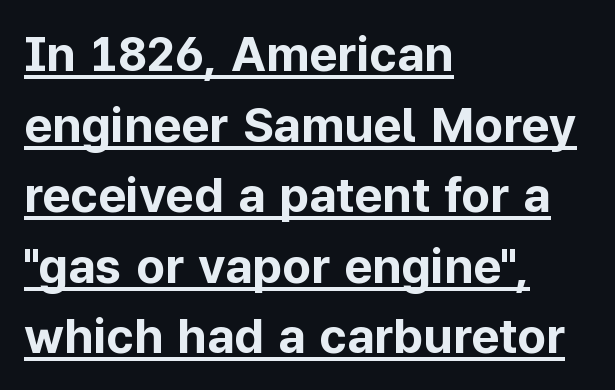
The image shows 49 px bold sans-serif type, upright; set left-aligned, normal line spacing (1.44x), normal letter spacing, underlined; low stroke contrast and a medium x-height.
